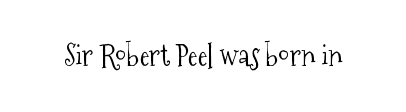
{"serif": "yes", "italic": "no", "bold": "no", "weight": "light", "width": "condensed", "stroke_contrast": "medium", "x_height": "medium", "monospaced": "no", "underline": "no", "letter_spacing": "normal", "letter_spacing_em": 0.0, "glyph_px": 29}
